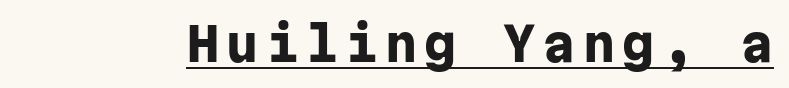
Are there feet on the stems? There aren't — it's a sans. Emphasis is given by a line drawn under the lettering. The font's upright variant was chosen for this text. The face used here has the dense, thick strokes of a bold.
